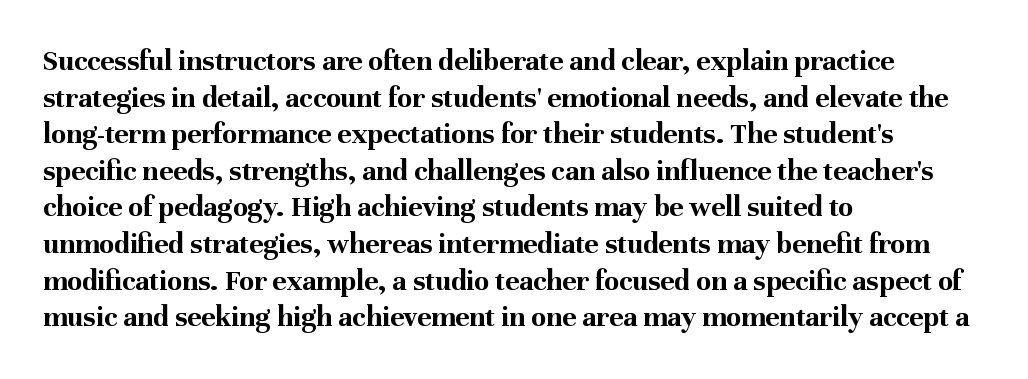
This is heavy type, rendered in bold. Spacing verdict: proportional, widths tailored to each character. This sample is left-justified, so line endings fall wherever the words run out. Here the glyphs are tracked normally, forming tight word shapes.
